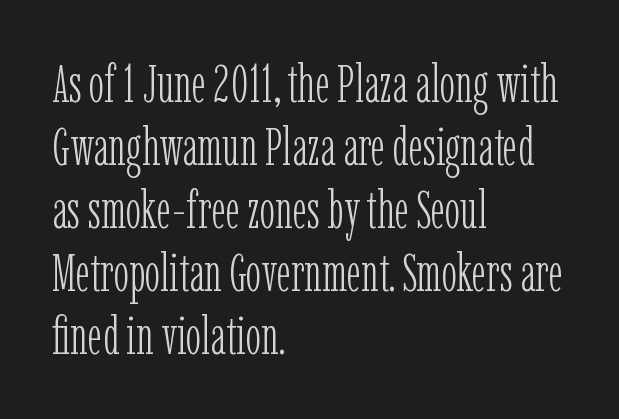
The image shows 52 px light, condensed serif type, upright; set left-aligned, line spacing 1.21x, normal letter spacing, not underlined; low stroke contrast and a medium x-height.
